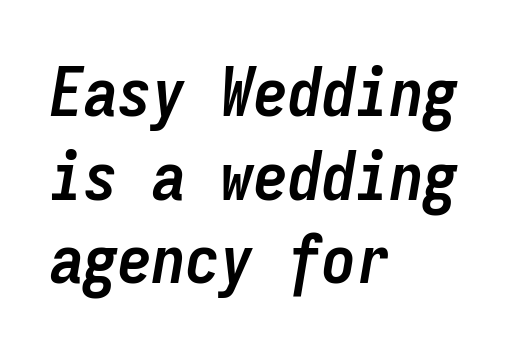
These lines are rendered in a fixed-pitch font. The face used here is rendered with its standard letterfit. Posture: slanted. All the whitespace from short lines collects on the right.
